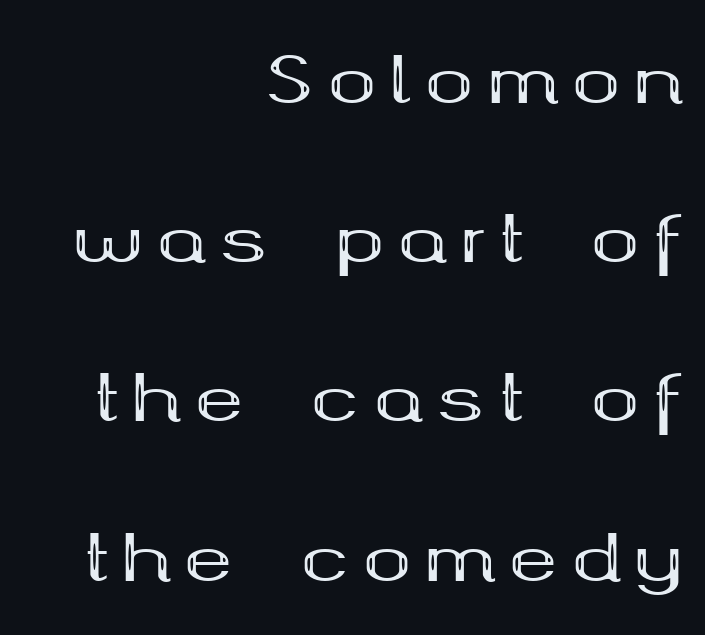
Q: Is the text bold? A: Yes.
Q: Is the text italic (slanted)? A: No, it is upright.
Q: Is the typeface a serif or a sans-serif typeface? A: Serif.
Q: Is the text underlined? A: No.
Q: How is the paragraph aligned? A: Right-aligned.
Q: Is the spacing between letters normal or unusually wide? A: Unusually wide.
Q: Is the spacing between lines tight, normal or loose? A: Loose.
Q: Width (condensed, normal, or wide)? A: Wide.
Q: Stroke contrast? A: Medium.
Q: x-height? A: Medium.
Q: Monospaced? A: No.
